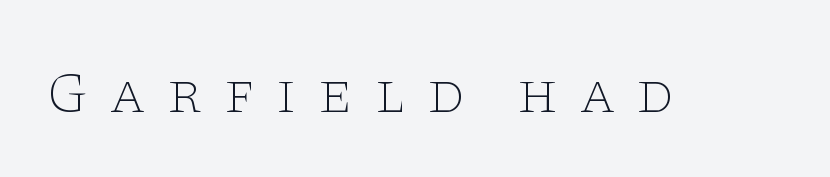
The rendering shows small feet on the letterforms — a serif design. Notice how the stems are strictly vertical — no italics here. This sample has the flowing, uneven cadence of proportional lettering. This sample uses expanded letter spacing, leaving extra air between glyphs. This rendering features lettering with no underline. This reads as an unemphasized weight, regular at the heaviest.
